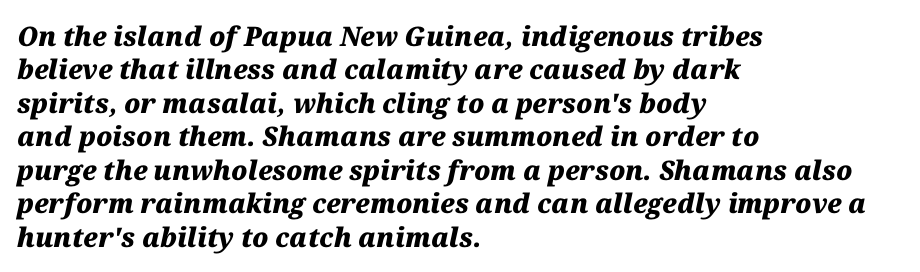
Between one letter and the next there's only the usual sliver of space. When letters slant like this, we call the style italic. The specimen omits any rule beneath the text block's lines. In terms of weight, the rendering is a true, heavy bold. A student would call this left alignment; a typographer would say flush left, rag right.
